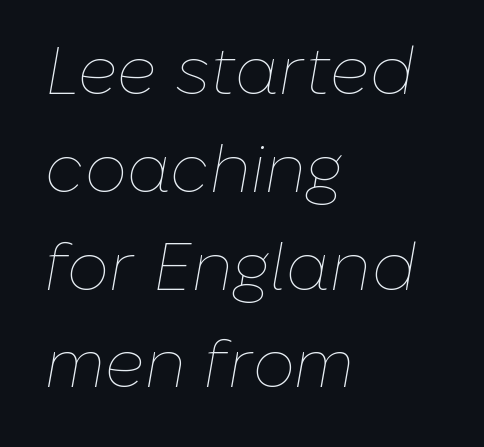
The image shows 67 px thin type, italic (leaning right); set left-aligned, normal line spacing (1.46x), normal letter spacing, not underlined; low stroke contrast and a medium x-height.
